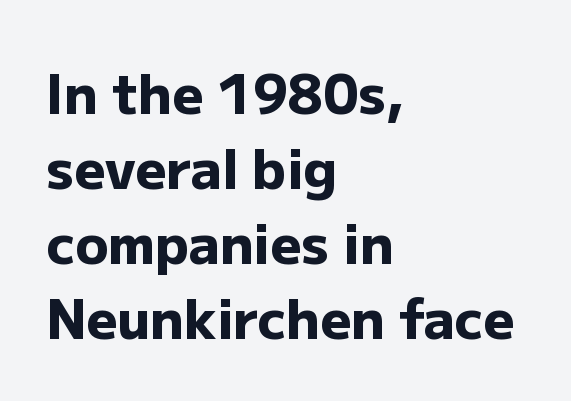
The image shows 54 px heavy sans-serif type, upright; set left-aligned, normal line spacing (1.39x), normal letter spacing, not underlined; low stroke contrast and a medium x-height.
